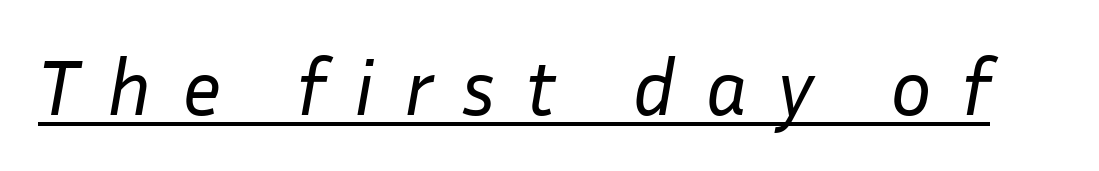
The image shows 78 px regular-weight type, italic (leaning right); set unusually wide letter spacing (+0.38 em), underlined; low stroke contrast and a medium x-height.
